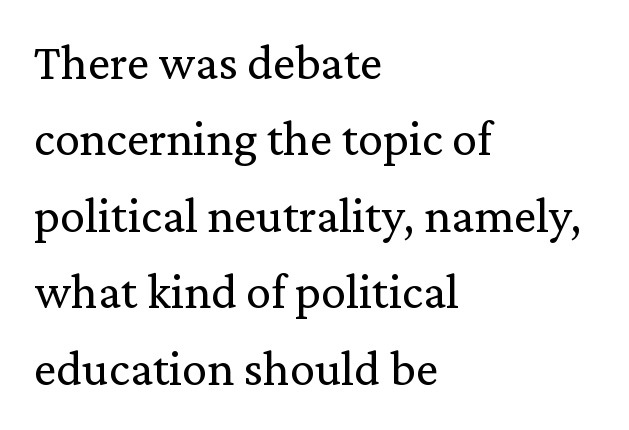
The image shows 50 px regular-weight serif type, upright; set left-aligned, normal line spacing (1.53x), normal letter spacing, not underlined; medium stroke contrast and a medium x-height.
